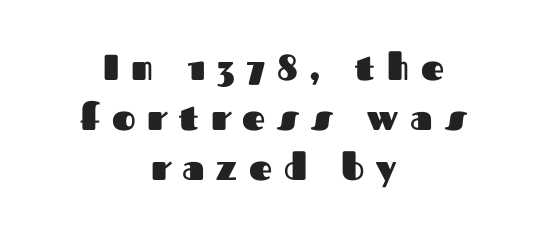
Tracking here is generous; glyphs stand well apart from one another. Nope, no serifs anywhere on these letters. Look at the stroke-to-counter ratio: heavy, a bold. Line spacing here is normal. The passage shown is typed in a proportional face where columns would drift. Teacher's note: observe the equal gaps on both sides — that is centered alignment.
